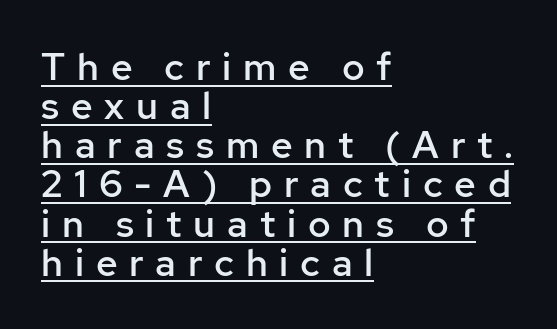
Proportional: the letters do not fall into vertical columns. Descenders here cross a horizontal rule under the line. Summary of vertical rhythm: compact, with narrow interline spacing. Tall strokes in this sample are plumb rather than angled. Look at the bottom of the vertical strokes: they stop flat, with no serifs.
